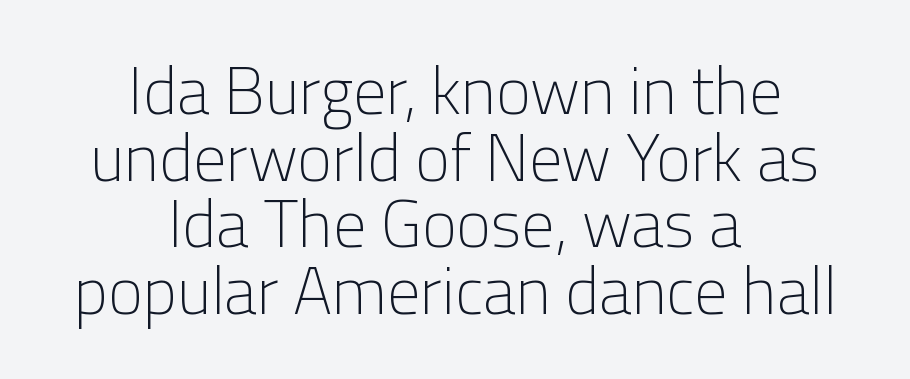
Q: Is the text bold? A: No.
Q: Is the text italic (slanted)? A: No, it is upright.
Q: Is the typeface a serif or a sans-serif typeface? A: Sans-serif.
Q: Is the text underlined? A: No.
Q: How is the paragraph aligned? A: Centered.
Q: Is the spacing between letters normal or unusually wide? A: Normal.
Q: Is the spacing between lines tight, normal or loose? A: Tight.
Q: Width (condensed, normal, or wide)? A: Normal.
Q: Stroke contrast? A: Low.
Q: x-height? A: Medium.
Q: Monospaced? A: No.
